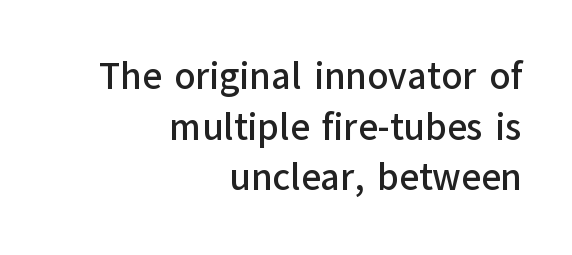
Q: Is the text italic (slanted)? A: No, it is upright.
Q: Is the typeface a serif or a sans-serif typeface? A: Sans-serif.
Q: Is the text underlined? A: No.
Q: How is the paragraph aligned? A: Right-aligned.
Q: Is the spacing between letters normal or unusually wide? A: Normal.
Q: Is the spacing between lines tight, normal or loose? A: Normal.
Q: Width (condensed, normal, or wide)? A: Normal.
Q: Stroke contrast? A: Low.
Q: x-height? A: Medium.
Q: Monospaced? A: No.
